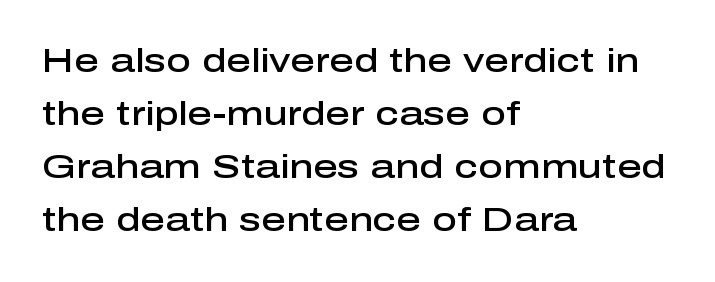
{"serif": "no", "italic": "no", "bold": "semi", "weight": "semibold", "width": "normal", "stroke_contrast": "low", "x_height": "medium", "monospaced": "no", "underline": "no", "align": "left", "line_spacing": "normal", "line_spacing_ratio": 1.56, "letter_spacing": "normal", "letter_spacing_em": 0.0, "glyph_px": 34}
